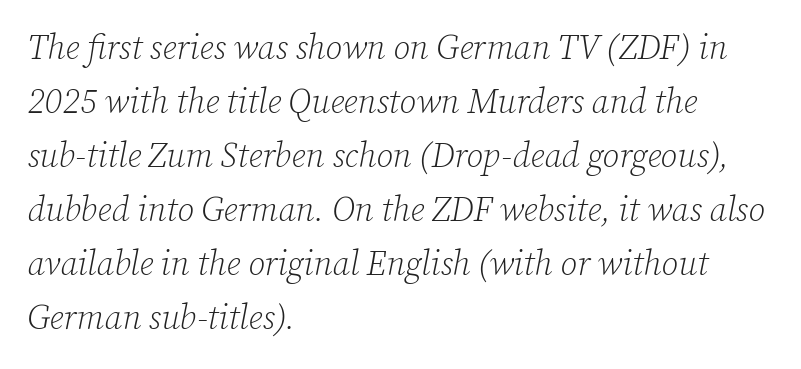
The vertical gap from one line to the next is medium. The rendering uses natural spacing where letterforms have individual widths. Letter spacing: default. Letters rest on an invisible, unmarked baseline. A light-to-regular cut is what we see here. This sample uses a serif face.
